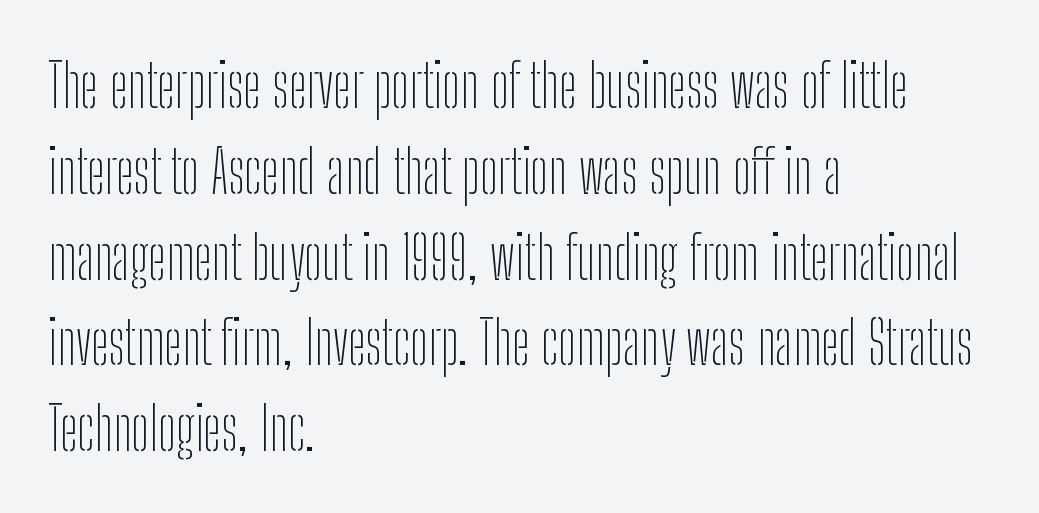
{"serif": "no", "italic": "no", "bold": "no", "weight": "thin", "width": "condensed", "stroke_contrast": "low", "x_height": "medium", "monospaced": "no", "underline": "no", "align": "left", "line_spacing": "normal", "line_spacing_ratio": 1.43, "letter_spacing": "normal", "letter_spacing_em": 0.0, "glyph_px": 60}
